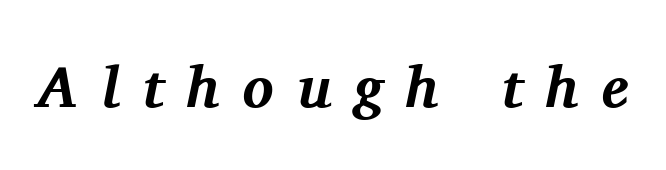
{"serif": "yes", "italic": "yes", "lean": "right", "slant_degrees": 11, "bold": "yes", "weight": "bold", "width": "normal", "stroke_contrast": "medium", "x_height": "medium", "monospaced": "no", "underline": "no", "letter_spacing": "wide", "letter_spacing_em": 0.4, "glyph_px": 58}
